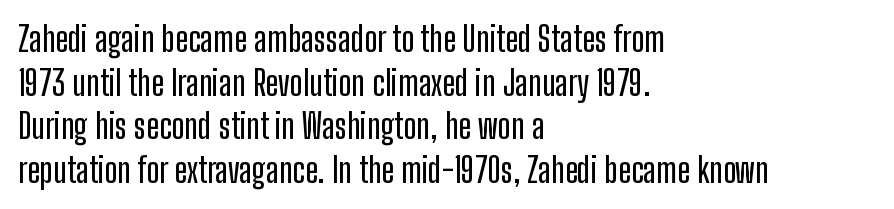
Q: Is the text italic (slanted)? A: No, it is upright.
Q: Is the typeface a serif or a sans-serif typeface? A: Sans-serif.
Q: Is the text underlined? A: No.
Q: How is the paragraph aligned? A: Left-aligned.
Q: Is the spacing between letters normal or unusually wide? A: Normal.
Q: Is the spacing between lines tight, normal or loose? A: Normal.
Q: Width (condensed, normal, or wide)? A: Condensed.
Q: Stroke contrast? A: Low.
Q: x-height? A: Medium.
Q: Monospaced? A: No.
